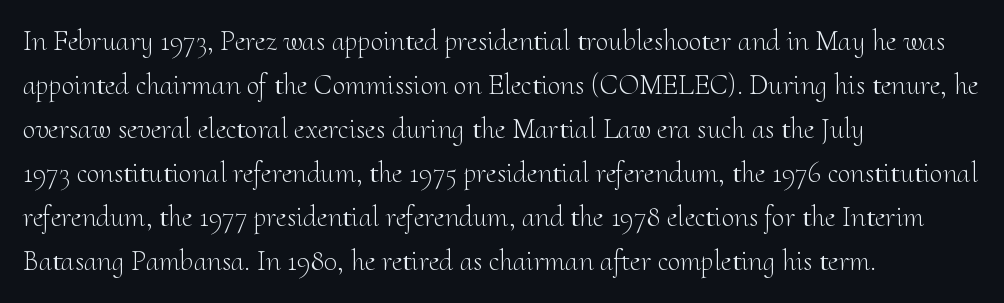
{"serif": "yes", "italic": "no", "bold": "no", "weight": "light", "width": "normal", "stroke_contrast": "medium", "x_height": "small", "monospaced": "no", "underline": "no", "align": "left", "line_spacing": "normal", "line_spacing_ratio": 1.52, "letter_spacing": "normal", "letter_spacing_em": 0.0, "glyph_px": 29}
